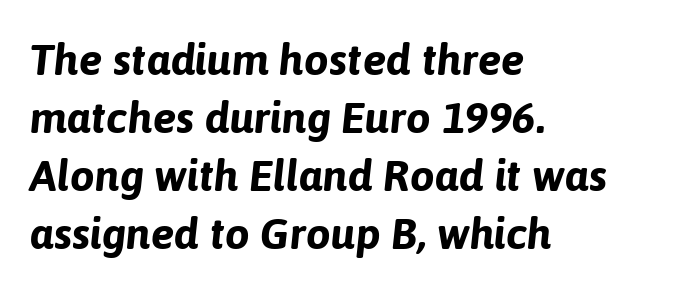
Q: Is the text bold? A: Yes.
Q: Is the text italic (slanted)? A: Yes, it leans right by about 6 degrees.
Q: Is the text underlined? A: No.
Q: How is the paragraph aligned? A: Left-aligned.
Q: Is the spacing between letters normal or unusually wide? A: Normal.
Q: Is the spacing between lines tight, normal or loose? A: Normal.
Q: Width (condensed, normal, or wide)? A: Normal.
Q: Stroke contrast? A: Low.
Q: x-height? A: Medium.
Q: Monospaced? A: No.
